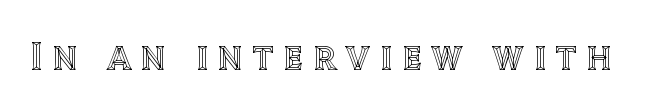
Q: Is the text italic (slanted)? A: No, it is upright.
Q: Is the text underlined? A: No.
Q: Is the spacing between letters normal or unusually wide? A: Unusually wide.
Q: Width (condensed, normal, or wide)? A: Normal.
Q: x-height? A: Large.
Q: Monospaced? A: No.
